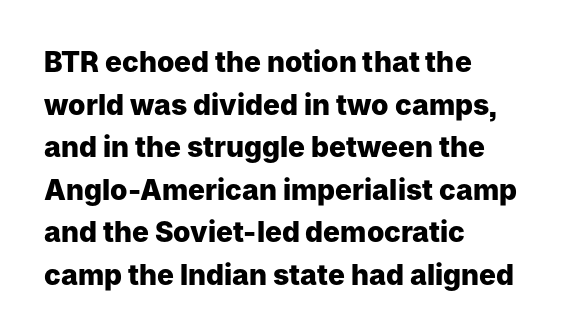
Q: Is the text bold? A: Yes.
Q: Is the text italic (slanted)? A: No, it is upright.
Q: Is the typeface a serif or a sans-serif typeface? A: Sans-serif.
Q: Is the text underlined? A: No.
Q: How is the paragraph aligned? A: Left-aligned.
Q: Is the spacing between letters normal or unusually wide? A: Normal.
Q: Is the spacing between lines tight, normal or loose? A: Normal.
Q: Width (condensed, normal, or wide)? A: Normal.
Q: Stroke contrast? A: Low.
Q: x-height? A: Medium.
Q: Monospaced? A: No.
